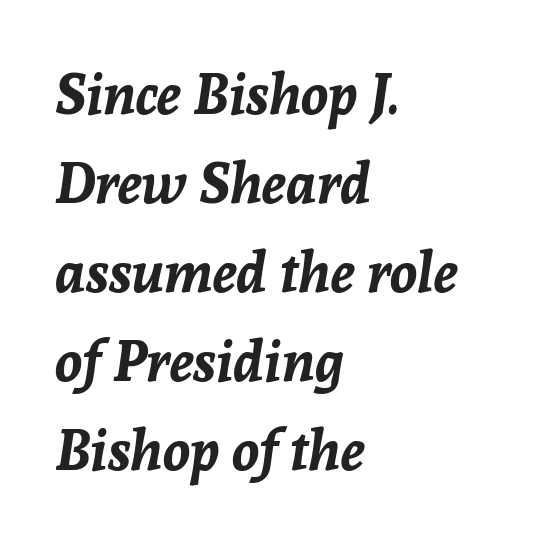
Evenly set lines give the paragraph a standard silhouette. Alignment: flush left. The face used here is proportionally spaced, like ordinary book or web type. This is heavy type, rendered in bold. Is the type slanted? Yes — the strokes lean at a clear angle.
